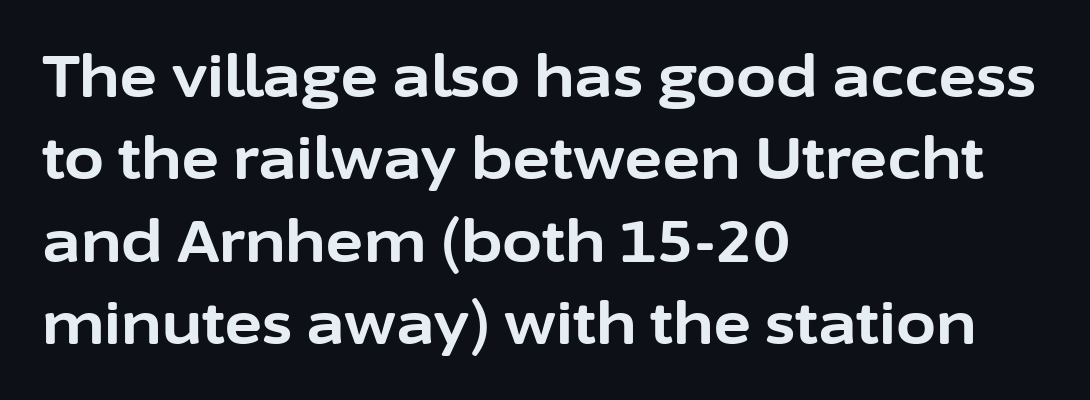
The image shows 58 px bold sans-serif type, upright; set left-aligned, normal line spacing (1.42x), normal letter spacing, not underlined; low stroke contrast and a medium x-height.
